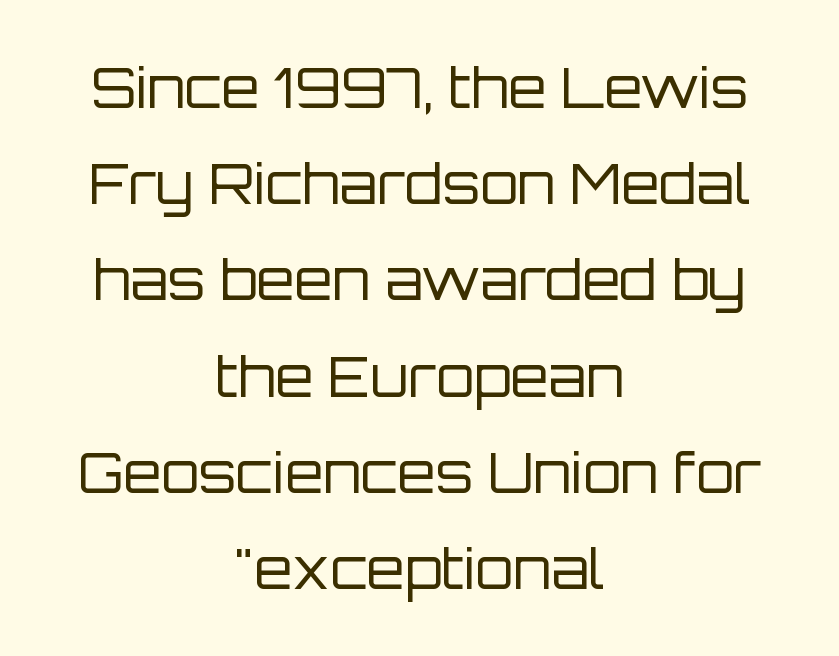
The image shows 55 px regular-weight sans-serif type, upright; set centered, line spacing 1.75x, normal letter spacing, not underlined; low stroke contrast and a large x-height.
